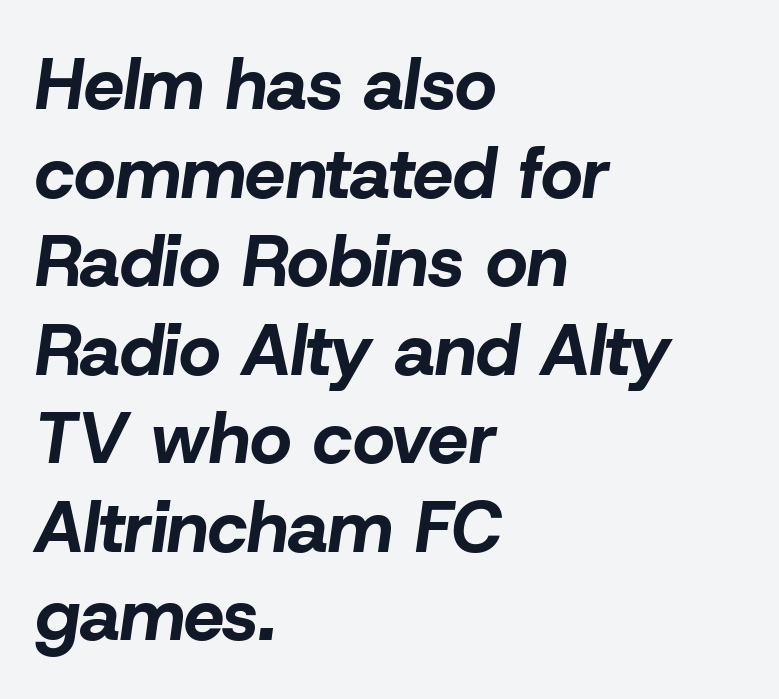
{"italic": "yes", "lean": "right", "slant_degrees": 8, "bold": "yes", "weight": "bold", "width": "normal", "stroke_contrast": "low", "x_height": "medium", "monospaced": "no", "underline": "no", "align": "left", "line_spacing_ratio": 1.23, "letter_spacing": "normal", "letter_spacing_em": 0.0, "glyph_px": 72}
